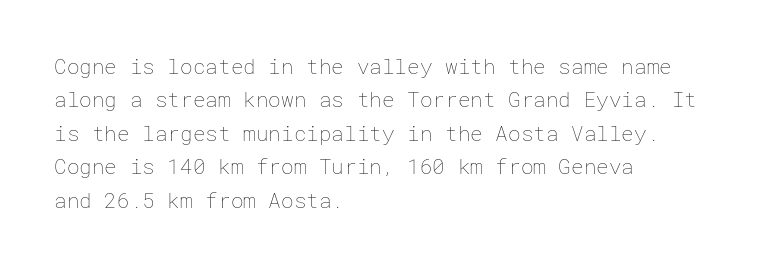
{"italic": "no", "bold": "no", "underline": "no", "align": "left", "line_spacing": "normal", "line_spacing_ratio": 1.59, "letter_spacing": "normal", "letter_spacing_em": 0.0, "glyph_px": 21}
